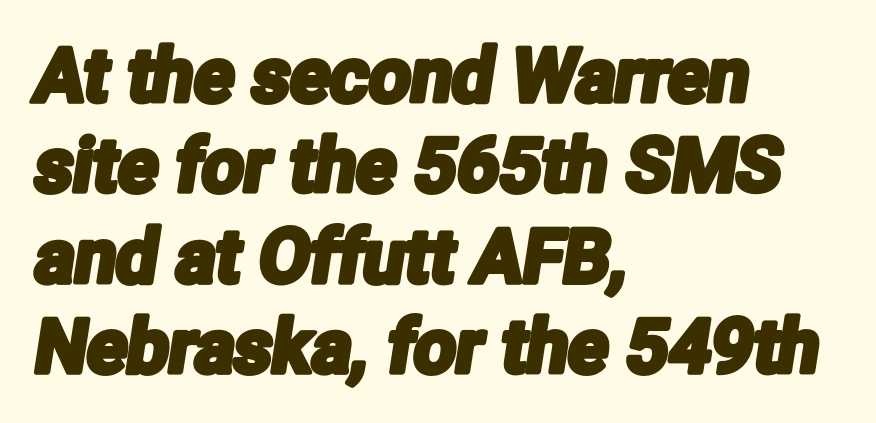
{"serif": "no", "width": "condensed", "stroke_contrast": "low", "x_height": "medium", "monospaced": "no", "underline": "no", "align": "left", "line_spacing_ratio": 1.22, "letter_spacing": "normal", "letter_spacing_em": 0.0, "glyph_px": 74}
